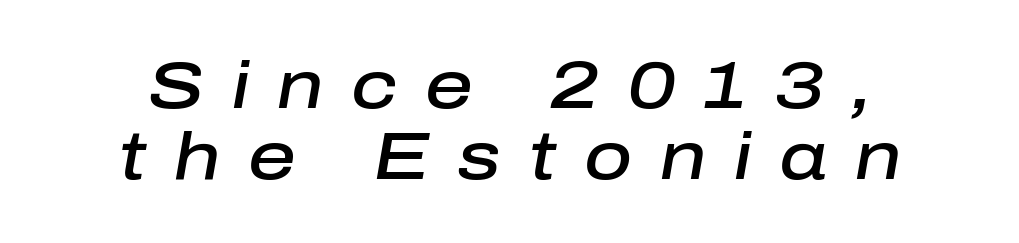
Q: Is the text bold? A: Semi-bold.
Q: Is the text italic (slanted)? A: Yes, it leans right by about 10 degrees.
Q: Is the text underlined? A: No.
Q: Is the spacing between letters normal or unusually wide? A: Unusually wide.
Q: Is the spacing between lines tight, normal or loose? A: Tight.
Q: Width (condensed, normal, or wide)? A: Normal.
Q: Stroke contrast? A: Low.
Q: x-height? A: Medium.
Q: Monospaced? A: No.
